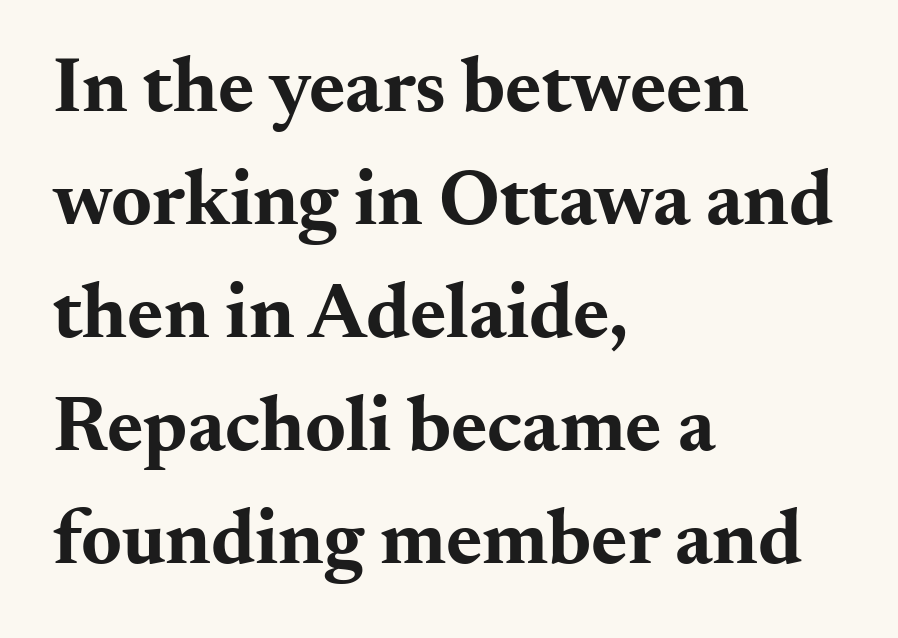
{"serif": "yes", "italic": "no", "bold": "yes", "weight": "bold", "width": "wide", "stroke_contrast": "medium", "x_height": "small", "monospaced": "no", "underline": "no", "align": "left", "line_spacing": "normal", "line_spacing_ratio": 1.45, "letter_spacing": "normal", "letter_spacing_em": 0.0, "glyph_px": 78}
